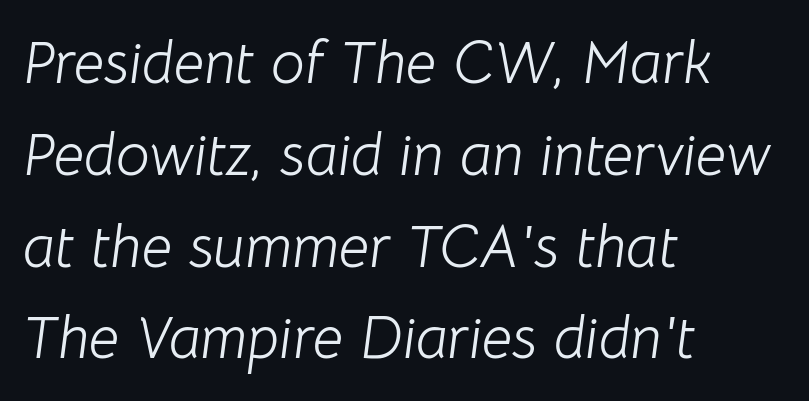
The image shows 60 px light type, italic (leaning right); set left-aligned, normal line spacing (1.53x), normal letter spacing, not underlined; low stroke contrast and a medium x-height.
